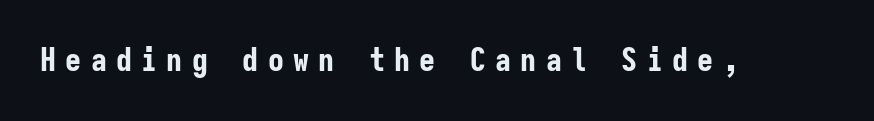
The image shows 32 px bold, condensed sans-serif type, upright, monospaced; set unusually wide letter spacing (+0.29 em), not underlined; low stroke contrast and a medium x-height.
